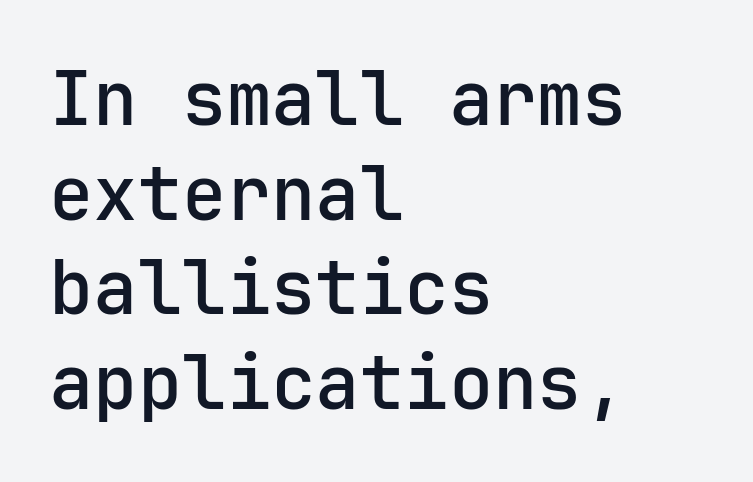
Horizontally, the lines are justified to the leading edge only. This is roman type, the default non-slanted kind. Nobody touched the tracking dial on this one. Moderately thickened strokes mark this as semibold type.
